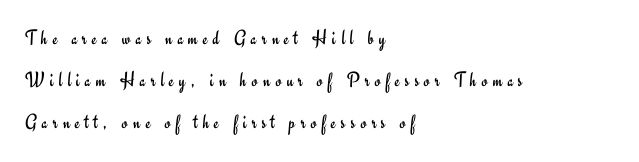
Q: Is the text bold? A: No.
Q: Is the text italic (slanted)? A: Yes.
Q: Is the text underlined? A: No.
Q: How is the paragraph aligned? A: Left-aligned.
Q: Is the spacing between letters normal or unusually wide? A: Unusually wide.
Q: Is the spacing between lines tight, normal or loose? A: Loose.
